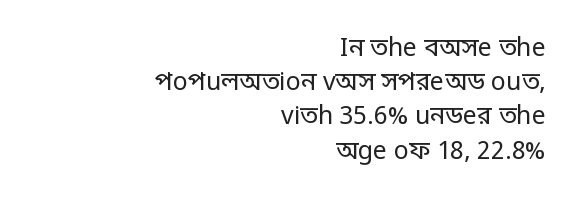
{"italic": "no", "bold": "no", "underline": "no", "align": "right", "line_spacing": "normal", "line_spacing_ratio": 1.37, "letter_spacing": "normal", "letter_spacing_em": 0.0, "glyph_px": 25}
